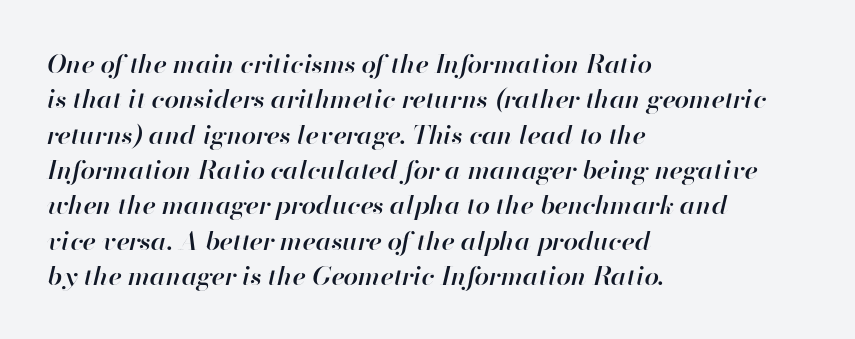
{"italic": "yes", "lean": "right", "slant_degrees": 13, "bold": "semi", "underline": "no", "align": "left", "line_spacing": "normal", "line_spacing_ratio": 1.36, "letter_spacing": "normal", "letter_spacing_em": 0.0, "glyph_px": 26}
